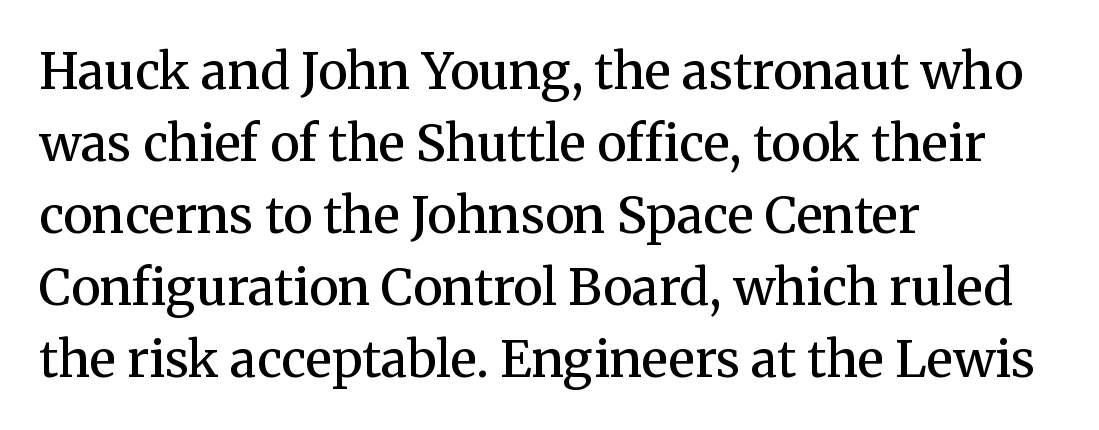
Q: Is the text bold? A: Semi-bold.
Q: Is the text italic (slanted)? A: No, it is upright.
Q: Is the typeface a serif or a sans-serif typeface? A: Serif.
Q: Is the text underlined? A: No.
Q: How is the paragraph aligned? A: Left-aligned.
Q: Is the spacing between letters normal or unusually wide? A: Normal.
Q: Is the spacing between lines tight, normal or loose? A: Normal.
Q: Width (condensed, normal, or wide)? A: Normal.
Q: Stroke contrast? A: Medium.
Q: x-height? A: Medium.
Q: Monospaced? A: No.
